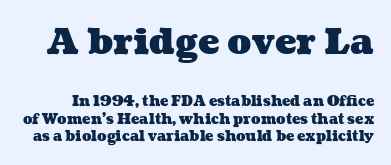
Q: Is the text bold? A: Yes.
Q: Is the text underlined? A: No.
Q: Is the spacing between letters normal or unusually wide? A: Normal.
Q: Is the spacing between lines tight, normal or loose? A: Normal.
Q: Which block of text is set in a larger size, the first (top) or the second (bottom)? A: The first (top) one.
Q: Width (condensed, normal, or wide)? A: Wide.
Q: Stroke contrast? A: Medium.
Q: x-height? A: Medium.
Q: Monospaced? A: No.
